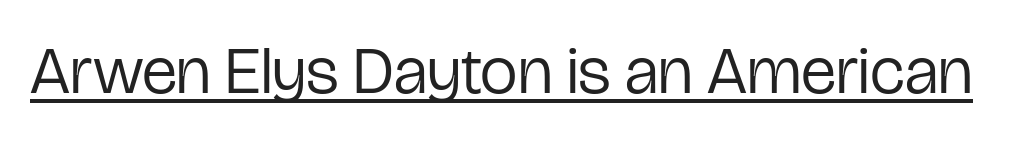
{"serif": "no", "italic": "no", "bold": "no", "weight": "regular", "width": "condensed", "stroke_contrast": "low", "x_height": "medium", "monospaced": "no", "underline": "yes", "letter_spacing": "normal", "letter_spacing_em": 0.0, "glyph_px": 67}
